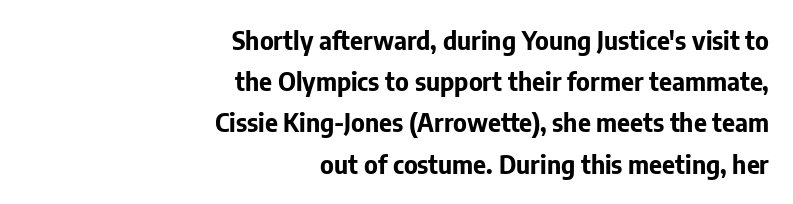
Q: Is the text bold? A: Yes.
Q: Is the text italic (slanted)? A: No, it is upright.
Q: Is the text underlined? A: No.
Q: How is the paragraph aligned? A: Right-aligned.
Q: Is the spacing between letters normal or unusually wide? A: Normal.
Q: Is the spacing between lines tight, normal or loose? A: Normal.
